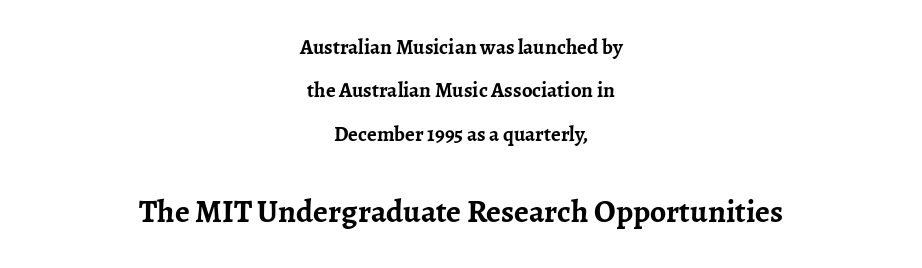
Q: Is the text bold? A: Yes.
Q: Is the text italic (slanted)? A: No, it is upright.
Q: Is the typeface a serif or a sans-serif typeface? A: Serif.
Q: Is the text underlined? A: No.
Q: How is the paragraph aligned? A: Centered.
Q: Is the spacing between letters normal or unusually wide? A: Normal.
Q: Is the spacing between lines tight, normal or loose? A: Loose.
Q: Which block of text is set in a larger size, the first (top) or the second (bottom)? A: The second (bottom) one.
Q: Width (condensed, normal, or wide)? A: Normal.
Q: Stroke contrast? A: Low.
Q: x-height? A: Medium.
Q: Monospaced? A: No.
